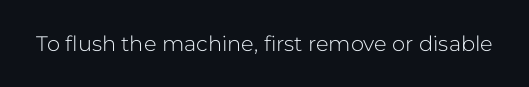
The passage shown is not underscored anywhere. The font's upright variant was chosen for this text. Stems here are at most as thick as an everyday book face. Observe the ordinary spacing: letters are neighbours, not strangers.
